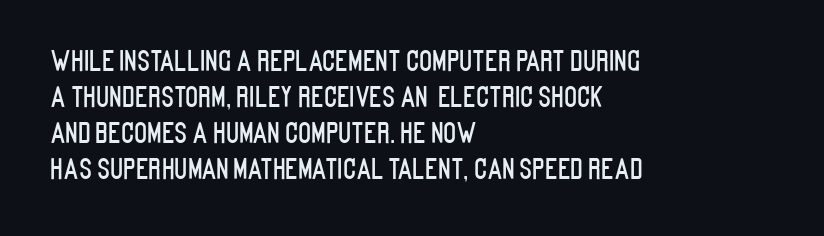
Q: Is the text italic (slanted)? A: No, it is upright.
Q: Is the text underlined? A: No.
Q: How is the paragraph aligned? A: Left-aligned.
Q: Is the spacing between letters normal or unusually wide? A: Normal.
Q: Is the spacing between lines tight, normal or loose? A: Normal.
